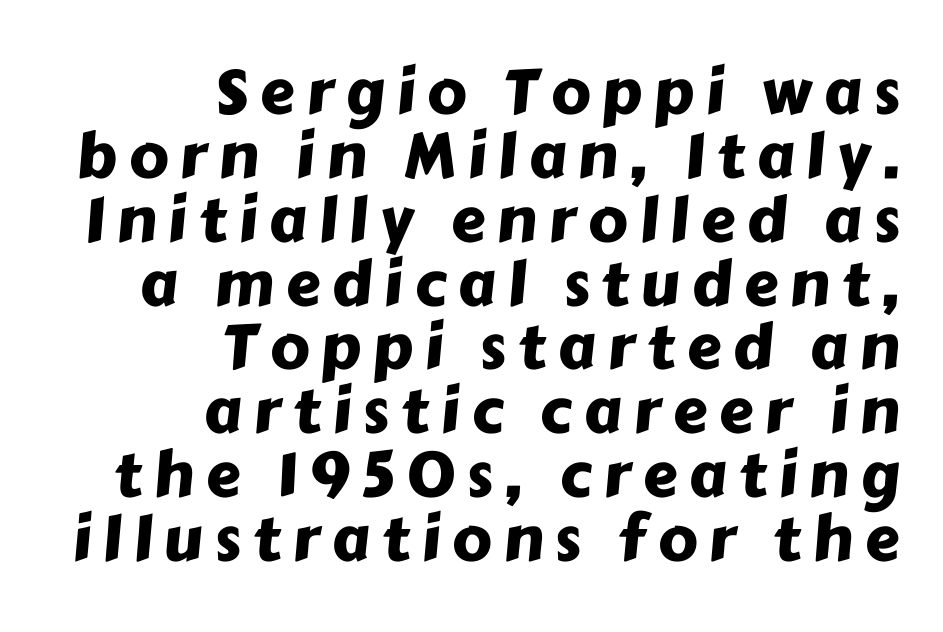
The image shows 62 px sans-serif type; set right-aligned, tight line spacing (1.03x), not underlined; low stroke contrast and a medium x-height.
